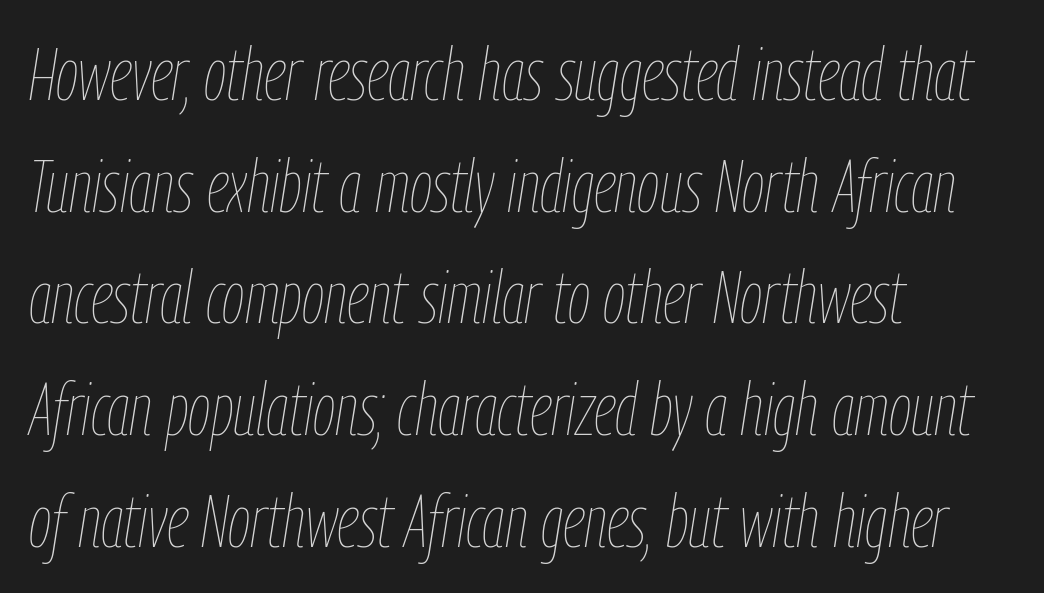
Each letter keeps its own natural width here, so spacing adapts to shape. These lines were composed using italics. This reads as an unemphasized weight, regular at the heaviest. The space between consecutive lines is moderate. Descenders are the only things crossing below the line. Is the block centered? No — it sits flush against the left margin.
